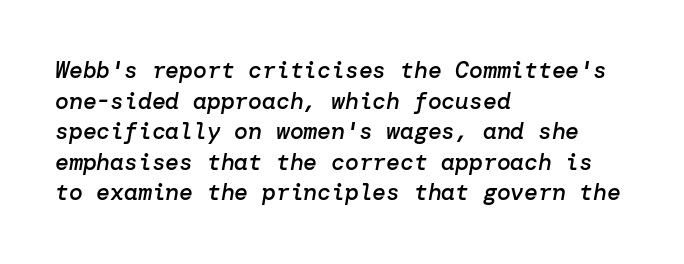
{"italic": "yes", "lean": "right", "slant_degrees": 10, "bold": "semi", "underline": "no", "align": "left", "line_spacing": "normal", "line_spacing_ratio": 1.33, "letter_spacing": "normal", "letter_spacing_em": 0.0, "glyph_px": 23}
